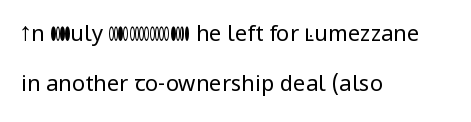
{"italic": "no", "bold": "no", "underline": "no", "align": "left", "line_spacing": "loose", "line_spacing_ratio": 2.28, "letter_spacing": "normal", "letter_spacing_em": 0.0, "glyph_px": 22}
